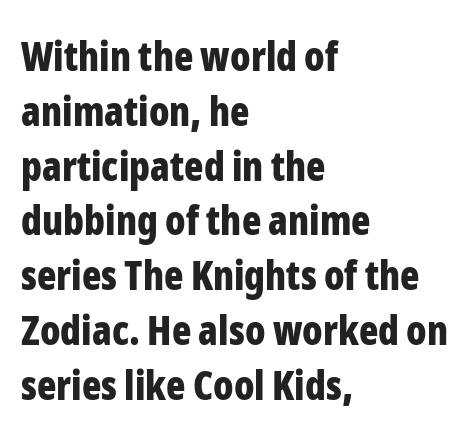
Q: Is the text bold? A: Yes.
Q: Is the text italic (slanted)? A: No, it is upright.
Q: Is the typeface a serif or a sans-serif typeface? A: Sans-serif.
Q: Is the text underlined? A: No.
Q: How is the paragraph aligned? A: Left-aligned.
Q: Is the spacing between letters normal or unusually wide? A: Normal.
Q: Is the spacing between lines tight, normal or loose? A: Normal.
Q: Width (condensed, normal, or wide)? A: Condensed.
Q: Stroke contrast? A: Low.
Q: x-height? A: Medium.
Q: Monospaced? A: No.
